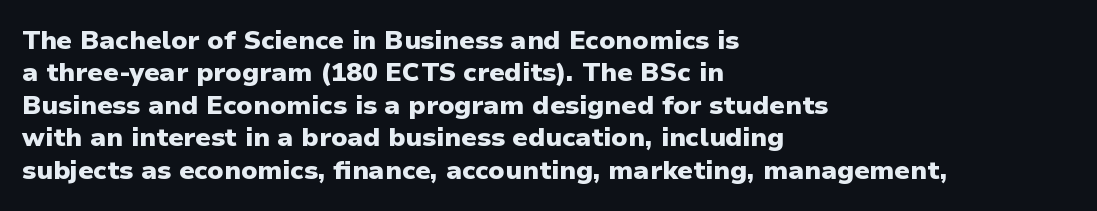
Interline gaps are of average width in this sample. Words float on clear page, feet unadorned. Weight check: bold — yes, fully. These lines were composed using upright roman letters.
